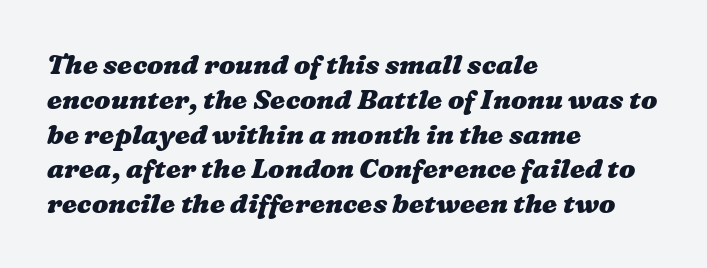
{"bold": "yes", "underline": "no", "align": "left", "line_spacing": "normal", "line_spacing_ratio": 1.29, "letter_spacing": "normal", "letter_spacing_em": 0.0, "glyph_px": 27}
